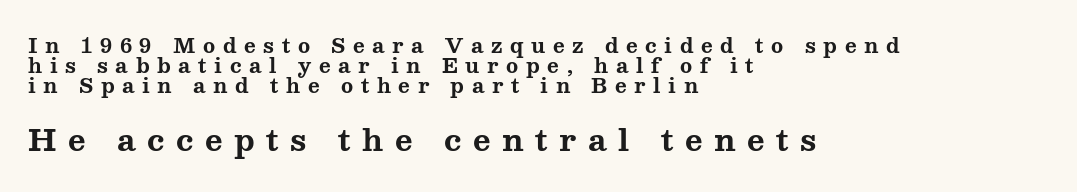
{"serif": "yes", "italic": "no", "bold": "yes", "weight": "bold", "width": "wide", "stroke_contrast": "medium", "x_height": "medium", "monospaced": "no", "underline": "no", "align": "left", "line_spacing": "tight", "line_spacing_ratio": 1.01, "letter_spacing": "wide", "letter_spacing_em": 0.38, "larger_block": "second", "size_ratio": 1.5, "glyph_px": 30}
